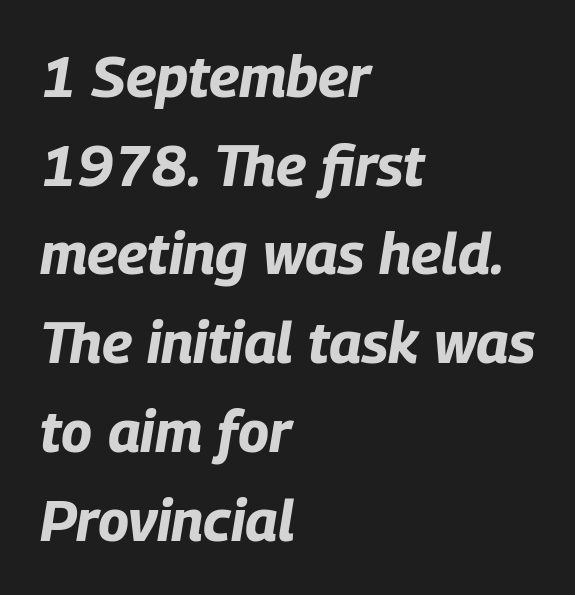
{"italic": "yes", "lean": "right", "slant_degrees": 9, "bold": "yes", "weight": "bold", "width": "condensed", "stroke_contrast": "low", "x_height": "large", "monospaced": "no", "underline": "no", "align": "left", "line_spacing": "normal", "line_spacing_ratio": 1.53, "letter_spacing": "normal", "letter_spacing_em": 0.0, "glyph_px": 58}
